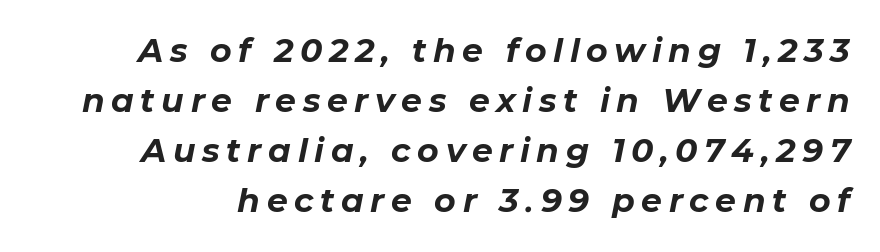
{"italic": "yes", "lean": "right", "slant_degrees": 11, "bold": "yes", "weight": "bold", "width": "normal", "stroke_contrast": "low", "x_height": "medium", "monospaced": "no", "underline": "no", "line_spacing": "normal", "line_spacing_ratio": 1.52, "letter_spacing": "wide", "letter_spacing_em": 0.2, "glyph_px": 33}
